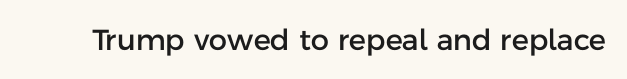
Q: Is the text italic (slanted)? A: No, it is upright.
Q: Is the typeface a serif or a sans-serif typeface? A: Sans-serif.
Q: Is the text underlined? A: No.
Q: Is the spacing between letters normal or unusually wide? A: Normal.
Q: Width (condensed, normal, or wide)? A: Normal.
Q: Stroke contrast? A: Low.
Q: x-height? A: Medium.
Q: Monospaced? A: No.
